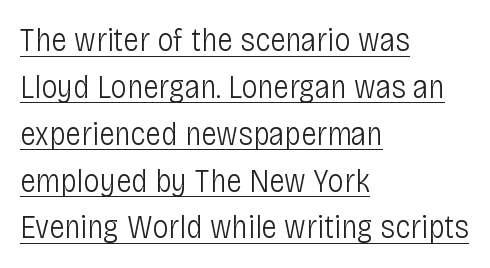
This is the regular roman posture of the typeface. Bold? No — there's no thickening of the strokes. If you measured baseline to baseline, you'd find a middling distance. Here the designer chose a conventional face with non-uniform glyph widths. The compositor pushed each line to the left boundary.
